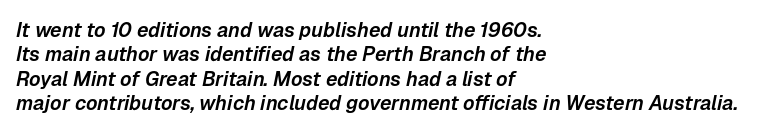
Q: Is the text italic (slanted)? A: Yes, it leans right by about 12 degrees.
Q: Is the text underlined? A: No.
Q: How is the paragraph aligned? A: Left-aligned.
Q: Is the spacing between letters normal or unusually wide? A: Normal.
